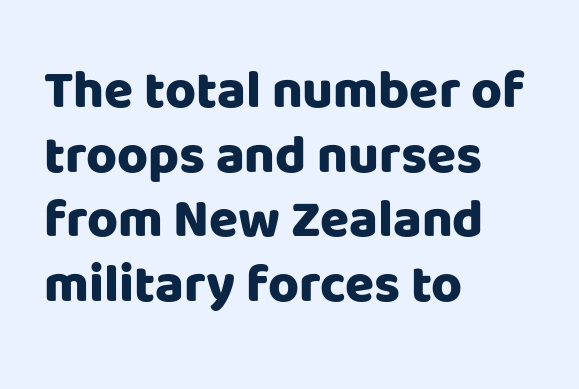
Q: Is the text bold? A: Yes.
Q: Is the text italic (slanted)? A: No, it is upright.
Q: Is the typeface a serif or a sans-serif typeface? A: Sans-serif.
Q: Is the text underlined? A: No.
Q: How is the paragraph aligned? A: Left-aligned.
Q: Is the spacing between letters normal or unusually wide? A: Normal.
Q: Width (condensed, normal, or wide)? A: Normal.
Q: Stroke contrast? A: Low.
Q: x-height? A: Large.
Q: Monospaced? A: No.
